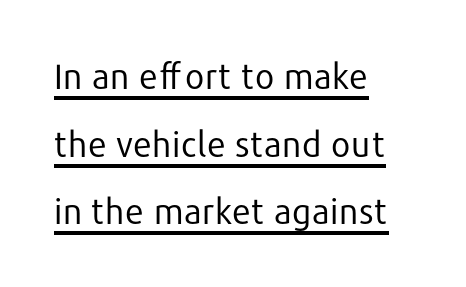
{"serif": "no", "italic": "no", "bold": "no", "weight": "regular", "width": "normal", "stroke_contrast": "low", "x_height": "medium", "monospaced": "no", "underline": "yes", "align": "left", "line_spacing": "loose", "line_spacing_ratio": 1.93, "letter_spacing": "normal", "letter_spacing_em": 0.0, "glyph_px": 35}
